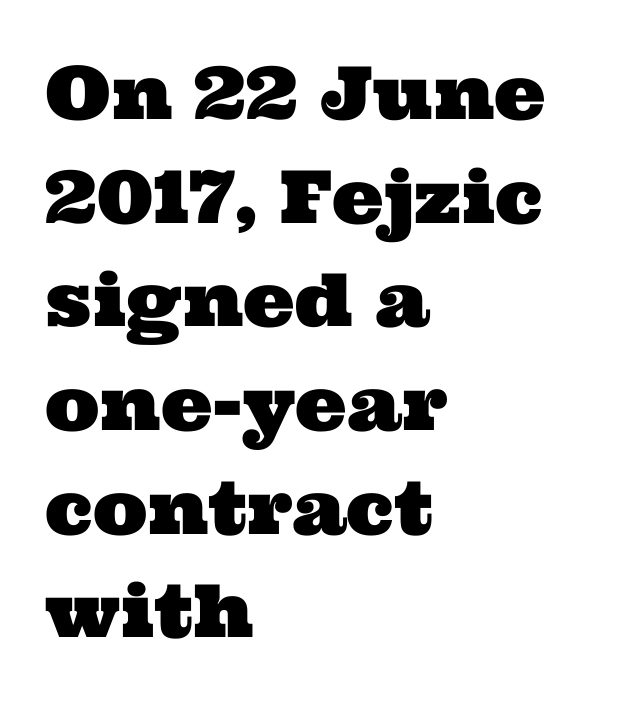
Q: Is the typeface a serif or a sans-serif typeface? A: Serif.
Q: Is the text underlined? A: No.
Q: How is the paragraph aligned? A: Left-aligned.
Q: Is the spacing between letters normal or unusually wide? A: Normal.
Q: Is the spacing between lines tight, normal or loose? A: Normal.
Q: Width (condensed, normal, or wide)? A: Wide.
Q: Stroke contrast? A: Medium.
Q: x-height? A: Medium.
Q: Monospaced? A: No.
